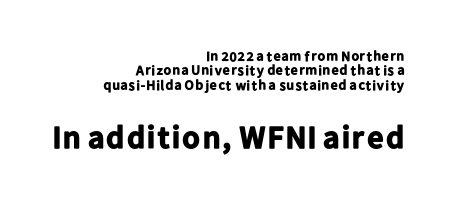
Typographically, this falls in the sans-serif category. Every row of glyphs terminates at an identical x-position on the right. A typesetter would call this proportional, since set widths differ per character. The letters stand straight up with perfectly vertical stems. Bold? Absolutely — the strokes are thick and heavy.
